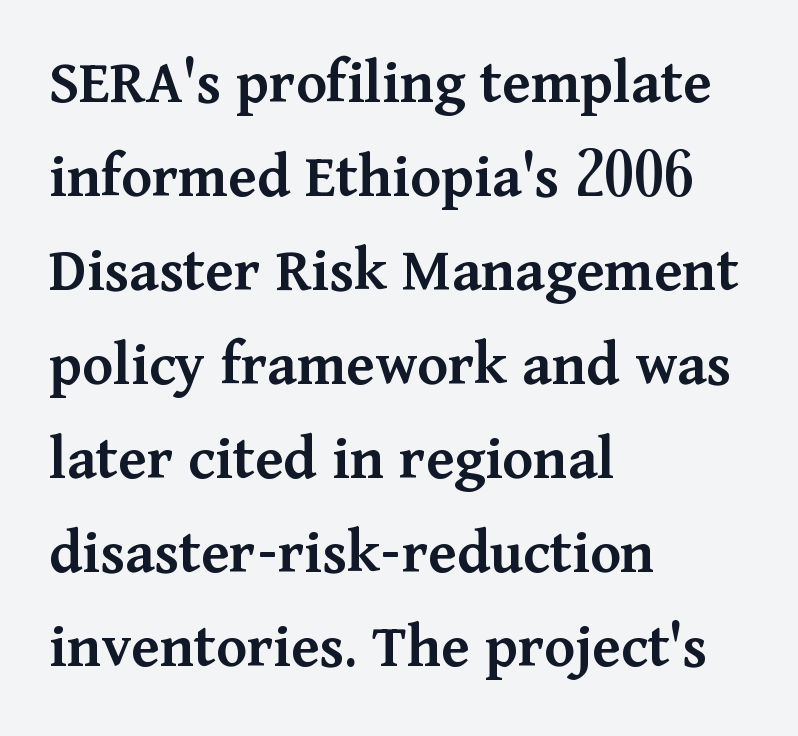
This is the regular roman posture of the typeface. Vertical spacing — default. The paragraph shown leans on its left margin. These lines keep a tight, regular rhythm from letter to letter. These lines are rendered in a variable-pitch font.
